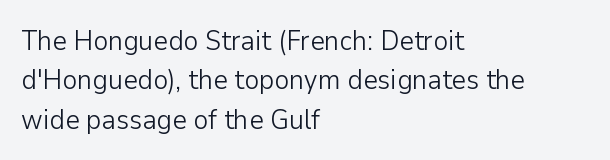
{"serif": "no", "italic": "no", "bold": "no", "weight": "light", "width": "normal", "stroke_contrast": "low", "x_height": "medium", "monospaced": "no", "underline": "no", "align": "left", "line_spacing": "normal", "line_spacing_ratio": 1.41, "letter_spacing": "normal", "letter_spacing_em": 0.0, "glyph_px": 28}
